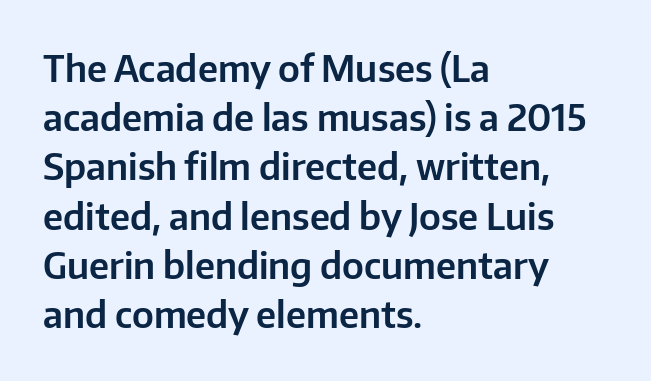
The image shows 37 px sans-serif type, upright; set left-aligned, normal line spacing (1.33x), normal letter spacing, not underlined; low stroke contrast and a medium x-height.
